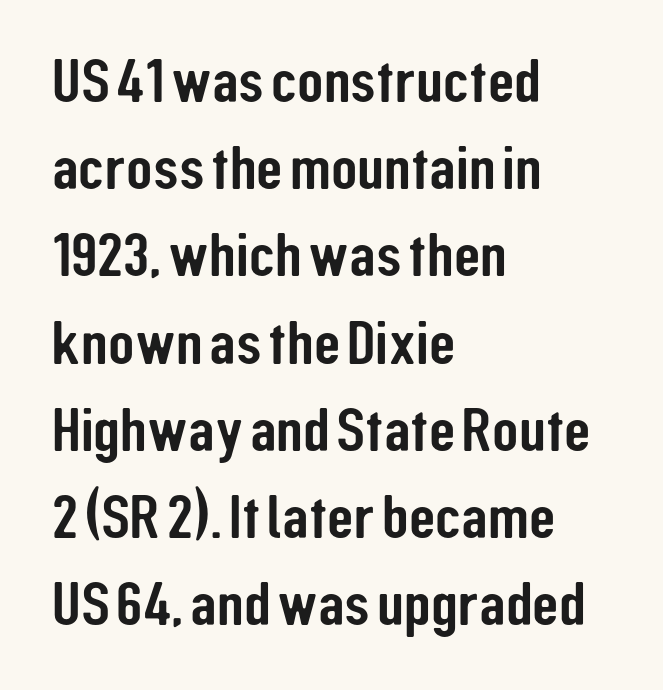
Classification — sans serif. Notice how the passage keeps a crisp vertical edge on the left only. Honestly, the row spacing looks completely unremarkable. Varying glyph widths throughout — classic text-font behaviour.
